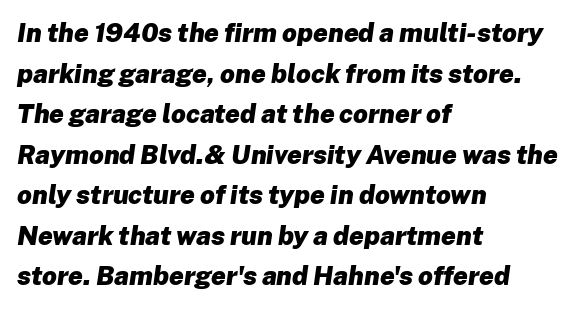
Q: Is the text bold? A: Yes.
Q: Is the text italic (slanted)? A: Yes, it leans right by about 8 degrees.
Q: Is the text underlined? A: No.
Q: How is the paragraph aligned? A: Left-aligned.
Q: Is the spacing between letters normal or unusually wide? A: Normal.
Q: Is the spacing between lines tight, normal or loose? A: Normal.
